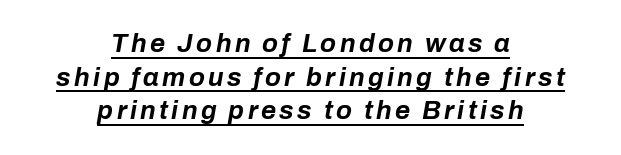
{"italic": "yes", "lean": "right", "slant_degrees": 10, "bold": "yes", "underline": "yes", "align": "center", "line_spacing": "normal", "line_spacing_ratio": 1.29, "glyph_px": 26}
